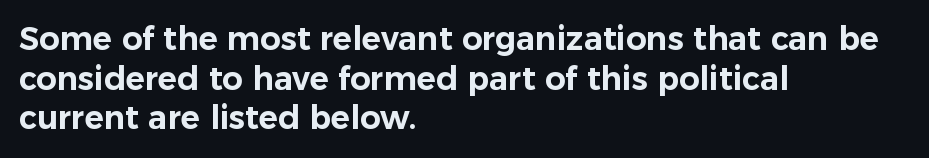
The image shows 32 px sans-serif type, upright; set left-aligned, line spacing 1.24x, normal letter spacing, not underlined; low stroke contrast and a medium x-height.
